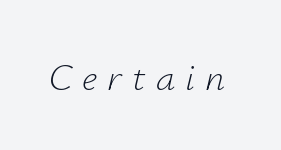
Q: Is the text bold? A: No.
Q: Is the text italic (slanted)? A: Yes, it leans right by about 12 degrees.
Q: Is the text underlined? A: No.
Q: Is the spacing between letters normal or unusually wide? A: Unusually wide.
Q: Width (condensed, normal, or wide)? A: Normal.
Q: Stroke contrast? A: Low.
Q: x-height? A: Small.
Q: Monospaced? A: No.
